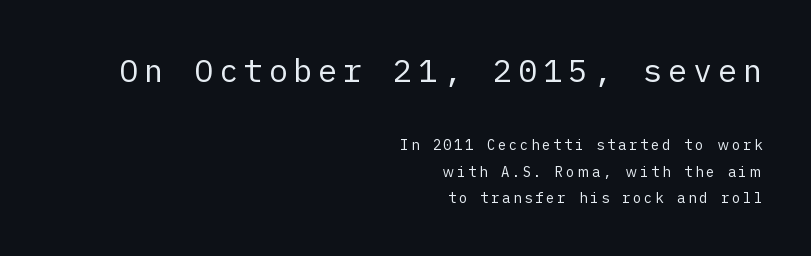
The image shows 32 px regular-weight sans-serif type, upright; set right-aligned, line spacing 1.89x, not underlined; the first (top) block is 2.29x larger; low stroke contrast and a medium x-height.
